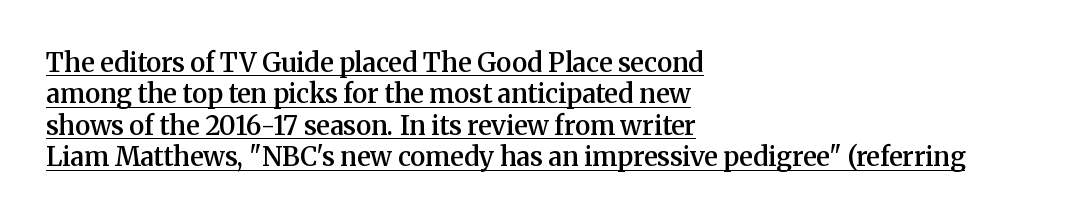
The image shows 26 px text type, upright; set left-aligned, line spacing 1.21x, normal letter spacing, underlined.
